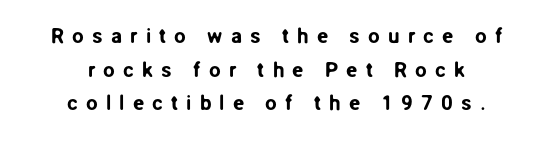
Caption: expanded tracking, letters set apart. Descenders are the only things crossing below the line. Nope, not italic — everything's standing straight. Each line is balanced around a shared central axis. The lines sit at an ordinary, default distance from one another.
